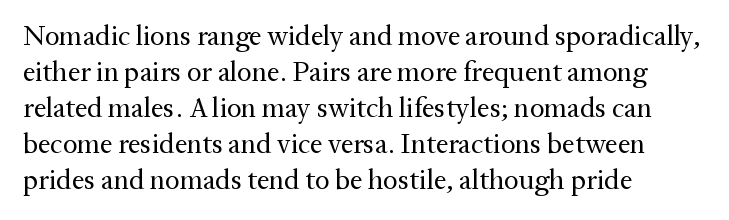
Q: Is the text bold? A: No.
Q: Is the text italic (slanted)? A: No, it is upright.
Q: Is the typeface a serif or a sans-serif typeface? A: Serif.
Q: Is the text underlined? A: No.
Q: How is the paragraph aligned? A: Left-aligned.
Q: Is the spacing between letters normal or unusually wide? A: Normal.
Q: Is the spacing between lines tight, normal or loose? A: Normal.
Q: Width (condensed, normal, or wide)? A: Normal.
Q: Stroke contrast? A: Medium.
Q: x-height? A: Medium.
Q: Monospaced? A: No.
